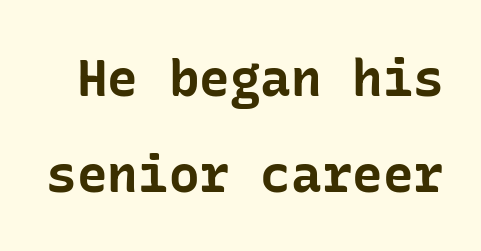
{"serif": "no", "italic": "no", "bold": "yes", "weight": "bold", "width": "normal", "stroke_contrast": "low", "x_height": "medium", "underline": "no", "line_spacing_ratio": 1.89, "letter_spacing": "normal", "letter_spacing_em": 0.0, "glyph_px": 51}
